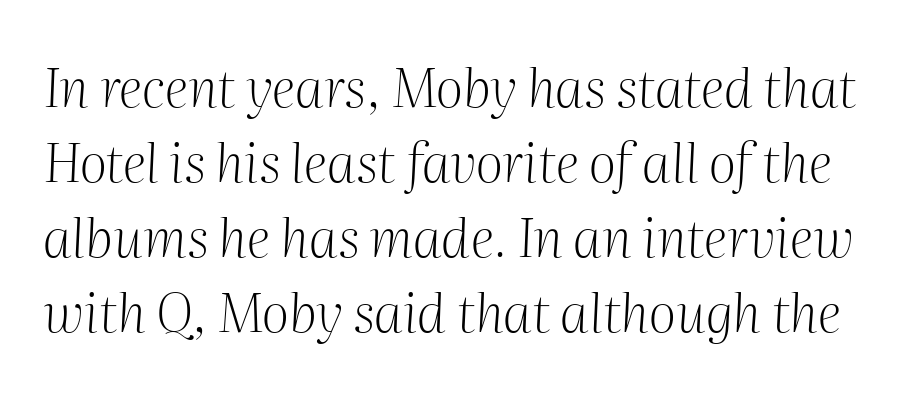
Q: Is the text bold? A: No.
Q: Is the text italic (slanted)? A: Yes, it leans right by about 2 degrees.
Q: Is the typeface a serif or a sans-serif typeface? A: Serif.
Q: Is the text underlined? A: No.
Q: Is the spacing between letters normal or unusually wide? A: Normal.
Q: Is the spacing between lines tight, normal or loose? A: Normal.
Q: Width (condensed, normal, or wide)? A: Normal.
Q: Stroke contrast? A: Medium.
Q: x-height? A: Medium.
Q: Monospaced? A: No.
